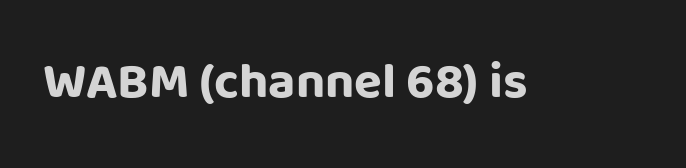
Observe the ordinary spacing: letters are neighbours, not strangers. No feet cap the strokes, marking this as sans-serif type. The sample has been set heavy, in full bold. The zone under the glyphs is completely vacant. You could not count columns in this text — the font is proportionally spaced. Posture: straight, roman, zero tilt.
